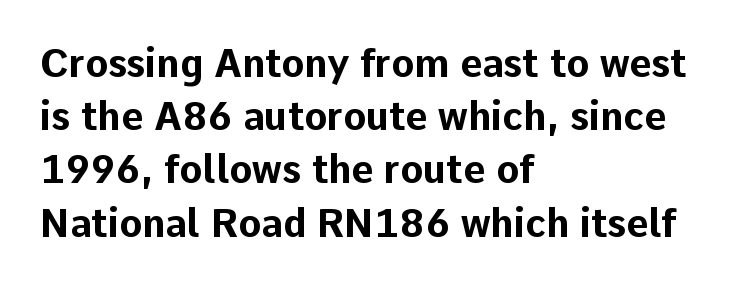
Look at the stroke-to-counter ratio: heavy, a bold. You can tell from the bare stems that sans-serif type was used. Horizontal bands of white between lines are of average thickness. You could call the tracking neutral — neither tight nor loose.
